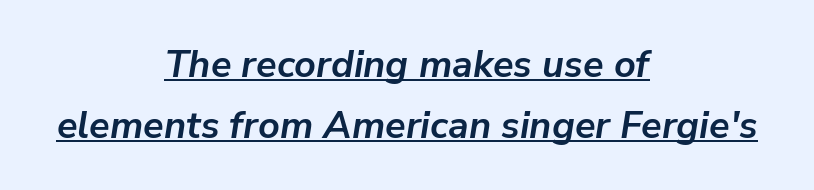
Notice how descenders clear the ascenders below comfortably — that's standard leading. Notice how the stems are inclined rather than vertical — that's the hallmark of italics. Note the varied advance widths — an 'i' is clearly narrower than an 'm'. Typographic density is high because the face is bold. The compositor balanced each line on the midline. Quick note: underline on.
